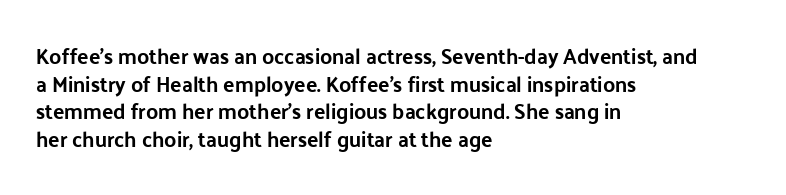
Q: Is the text bold? A: Yes.
Q: Is the text italic (slanted)? A: No, it is upright.
Q: Is the text underlined? A: No.
Q: How is the paragraph aligned? A: Left-aligned.
Q: Is the spacing between letters normal or unusually wide? A: Normal.
Q: Is the spacing between lines tight, normal or loose? A: Normal.
